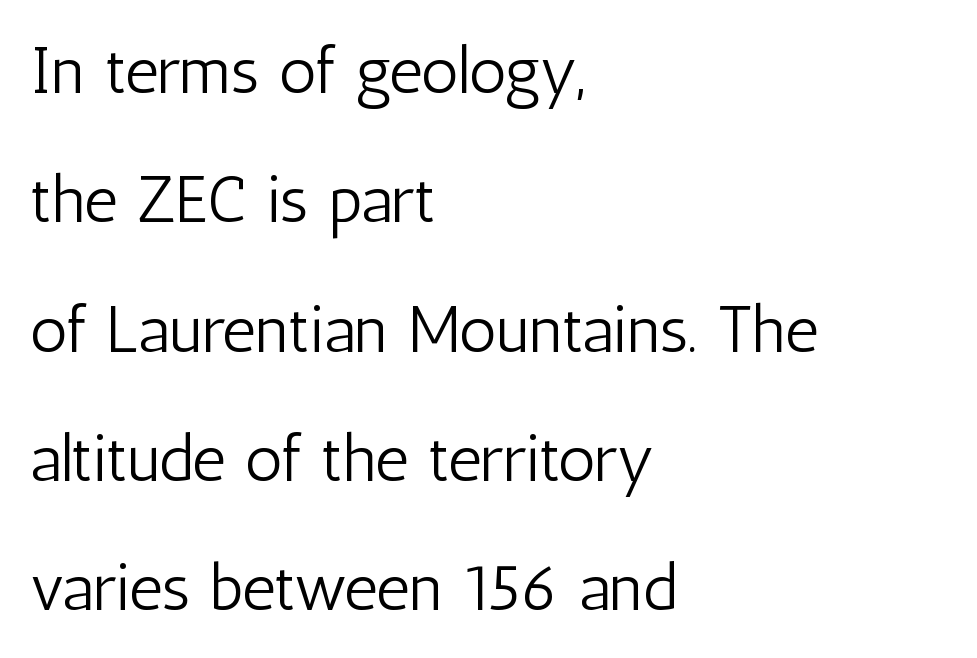
Q: Is the text bold? A: No.
Q: Is the text italic (slanted)? A: No, it is upright.
Q: Is the typeface a serif or a sans-serif typeface? A: Sans-serif.
Q: Is the text underlined? A: No.
Q: How is the paragraph aligned? A: Left-aligned.
Q: Is the spacing between letters normal or unusually wide? A: Normal.
Q: Is the spacing between lines tight, normal or loose? A: Loose.
Q: Width (condensed, normal, or wide)? A: Condensed.
Q: Stroke contrast? A: Low.
Q: x-height? A: Medium.
Q: Monospaced? A: No.
